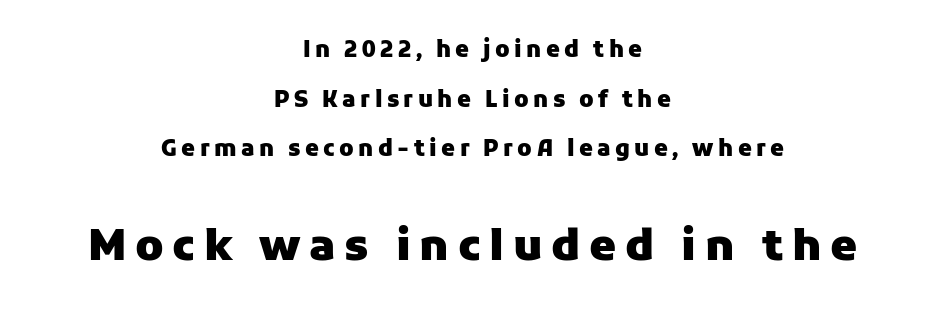
{"serif": "no", "italic": "no", "bold": "yes", "weight": "heavy", "width": "normal", "stroke_contrast": "low", "x_height": "medium", "monospaced": "no", "underline": "no", "align": "center", "line_spacing": "loose", "line_spacing_ratio": 2.26, "letter_spacing": "wide", "letter_spacing_em": 0.2, "larger_block": "second", "size_ratio": 1.95, "glyph_px": 43}
